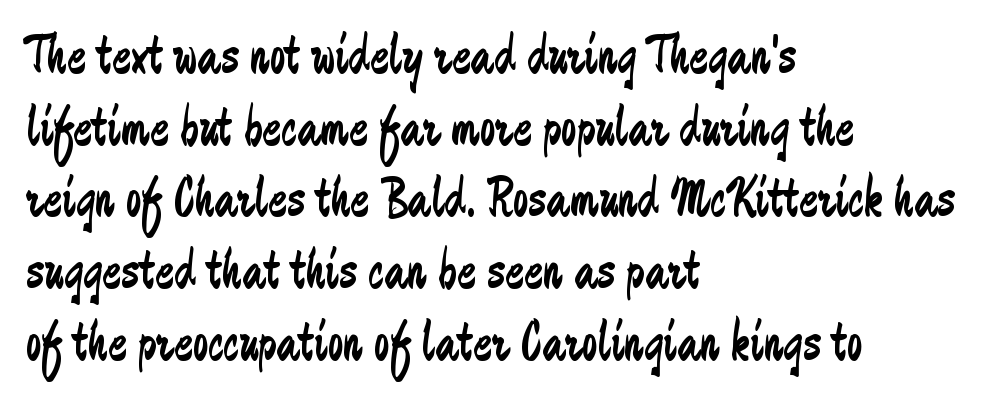
{"serif": "no", "bold": "no", "weight": "regular", "width": "condensed", "stroke_contrast": "low", "x_height": "medium", "monospaced": "no", "underline": "no", "align": "left", "line_spacing": "normal", "line_spacing_ratio": 1.28, "letter_spacing": "normal", "letter_spacing_em": 0.0, "glyph_px": 56}
